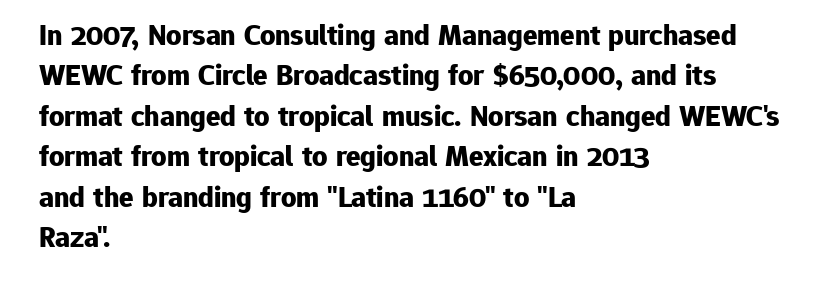
{"serif": "no", "italic": "no", "bold": "yes", "weight": "bold", "width": "normal", "stroke_contrast": "low", "x_height": "medium", "monospaced": "no", "underline": "no", "align": "left", "line_spacing": "normal", "line_spacing_ratio": 1.35, "letter_spacing": "normal", "letter_spacing_em": 0.0, "glyph_px": 30}
